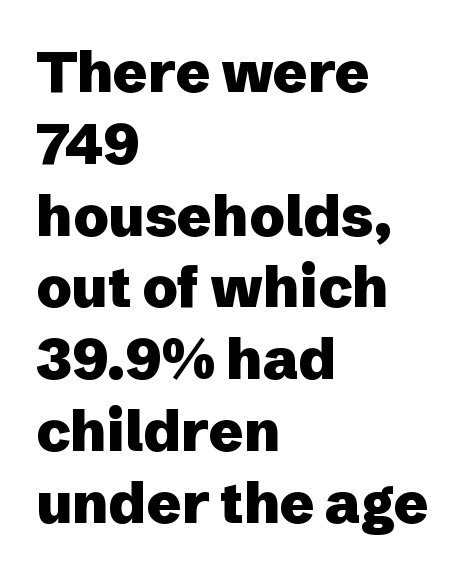
The image shows 57 px heavy sans-serif type, upright; set left-aligned, normal line spacing (1.26x), normal letter spacing, not underlined; low stroke contrast and a medium x-height.
